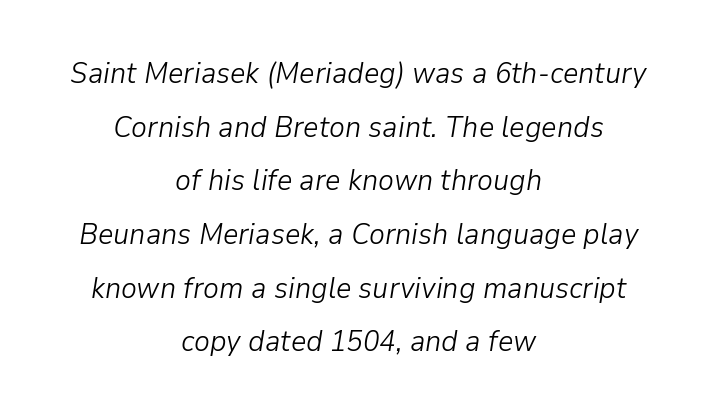
Words appear dense and cohesive because spacing is normal. Compared with ordinary roman type, these characters are visibly tilted. These lines stack symmetrically, like a column narrowing and widening about its center. You could not count columns in this text — the font is proportionally spaced.
